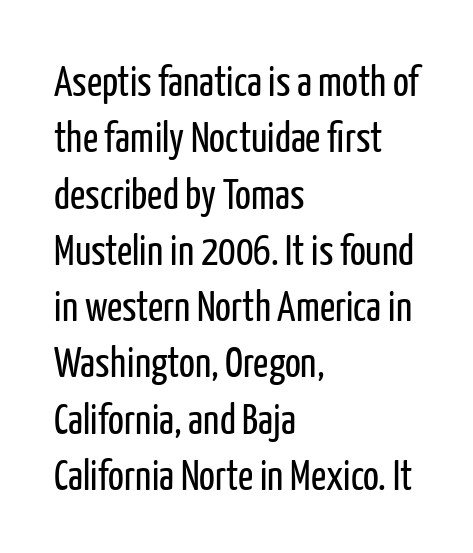
Q: Is the text bold? A: No.
Q: Is the text italic (slanted)? A: No, it is upright.
Q: Is the typeface a serif or a sans-serif typeface? A: Sans-serif.
Q: Is the text underlined? A: No.
Q: How is the paragraph aligned? A: Left-aligned.
Q: Is the spacing between letters normal or unusually wide? A: Normal.
Q: Is the spacing between lines tight, normal or loose? A: Normal.
Q: Width (condensed, normal, or wide)? A: Condensed.
Q: Stroke contrast? A: Low.
Q: x-height? A: Medium.
Q: Monospaced? A: No.
